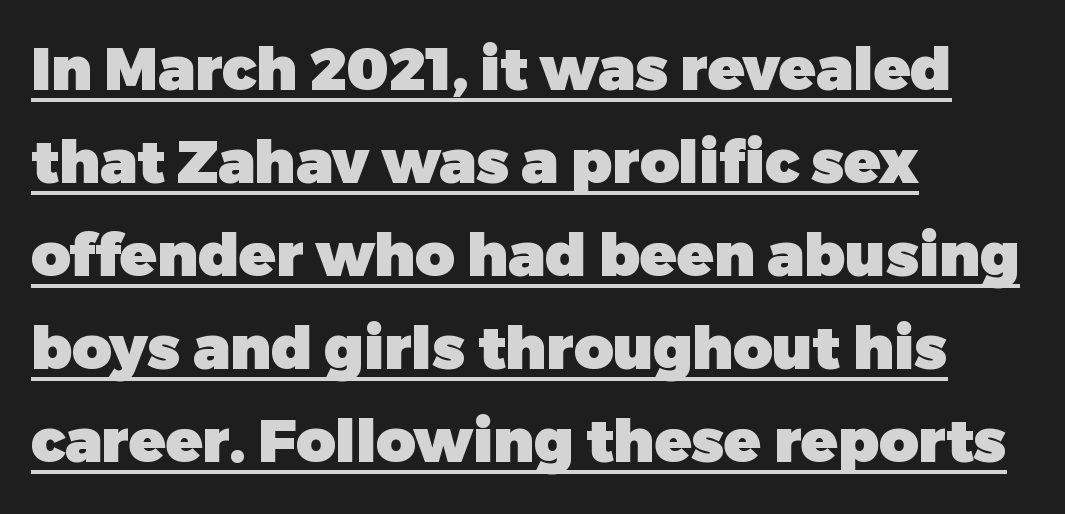
Q: Is the text bold? A: Yes.
Q: Is the text italic (slanted)? A: No, it is upright.
Q: Is the typeface a serif or a sans-serif typeface? A: Sans-serif.
Q: Is the text underlined? A: Yes.
Q: How is the paragraph aligned? A: Left-aligned.
Q: Is the spacing between letters normal or unusually wide? A: Normal.
Q: Is the spacing between lines tight, normal or loose? A: Normal.
Q: Width (condensed, normal, or wide)? A: Normal.
Q: Stroke contrast? A: Low.
Q: x-height? A: Medium.
Q: Monospaced? A: No.
